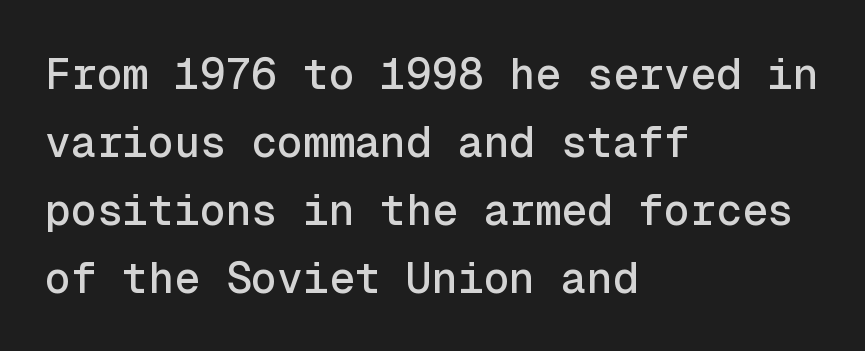
Q: Is the text italic (slanted)? A: No, it is upright.
Q: Is the typeface a serif or a sans-serif typeface? A: Sans-serif.
Q: Is the text underlined? A: No.
Q: How is the paragraph aligned? A: Left-aligned.
Q: Is the spacing between letters normal or unusually wide? A: Normal.
Q: Is the spacing between lines tight, normal or loose? A: Normal.
Q: Width (condensed, normal, or wide)? A: Normal.
Q: x-height? A: Medium.
Q: Monospaced? A: Yes.
